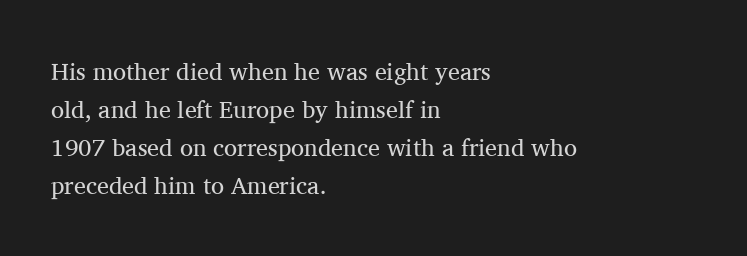
The image shows 24 px text type, upright; set left-aligned, normal line spacing (1.58x), normal letter spacing, not underlined.
